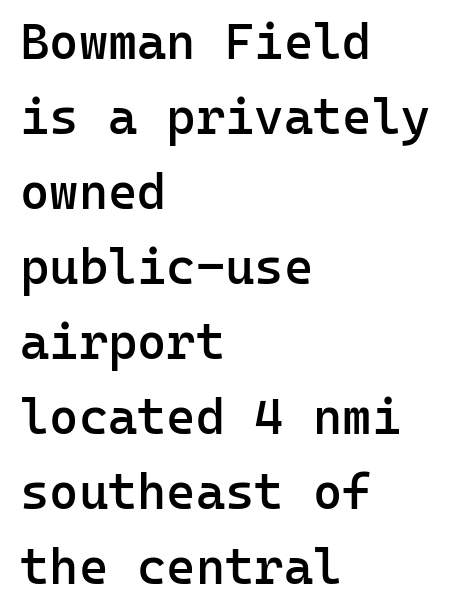
Check where the strokes stop: nothing finishes them off — pure sans. Does the copy run flush right? No — it runs flush left. A semibold gives these letters moderate extra thickness, short of bold. Has an underline been added? It has not. No extra tracking has been applied to these lines. The type sits square on the baseline with zero lean.
